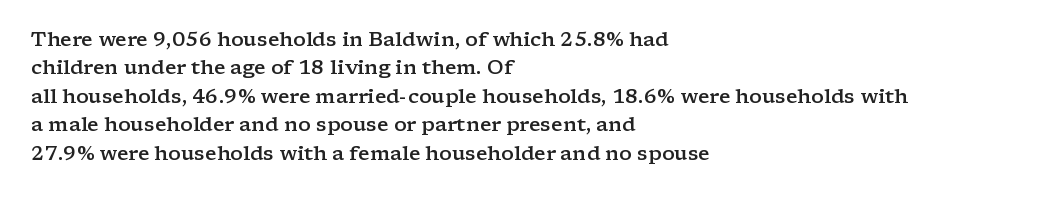
Q: Is the text bold? A: Semi-bold.
Q: Is the text italic (slanted)? A: No, it is upright.
Q: Is the text underlined? A: No.
Q: How is the paragraph aligned? A: Left-aligned.
Q: Is the spacing between letters normal or unusually wide? A: Normal.
Q: Is the spacing between lines tight, normal or loose? A: Normal.
